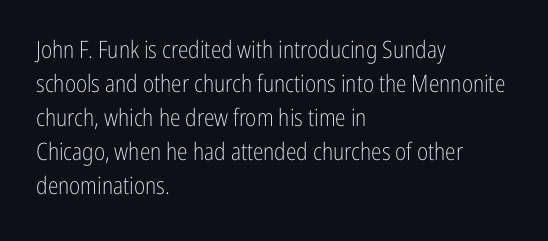
Just letters on the line, the space beneath them empty. The lines sit at an ordinary, default distance from one another. Reading down the block, your eye returns to a fixed left position each line. Think standard paragraph weight, or any step lighter than that.
